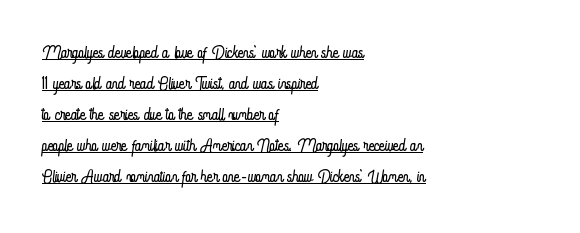
{"bold": "no", "underline": "yes", "align": "left", "line_spacing": "normal", "line_spacing_ratio": 1.29, "letter_spacing": "normal", "letter_spacing_em": 0.0, "glyph_px": 24}
